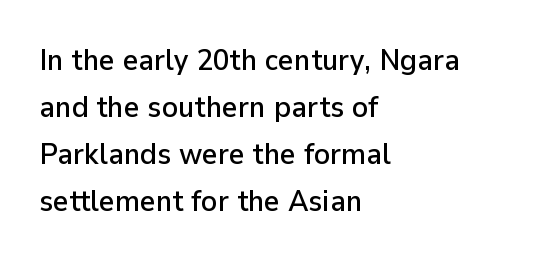
Vertical strokes here are truly vertical. The letters carry no serifs — their stems end cleanly without finishing strokes. Note the varied advance widths — an 'i' is clearly narrower than an 'm'. Is there much room between lines? A standard amount, neither cramped nor airy. The passage shown is not underscored anywhere.
